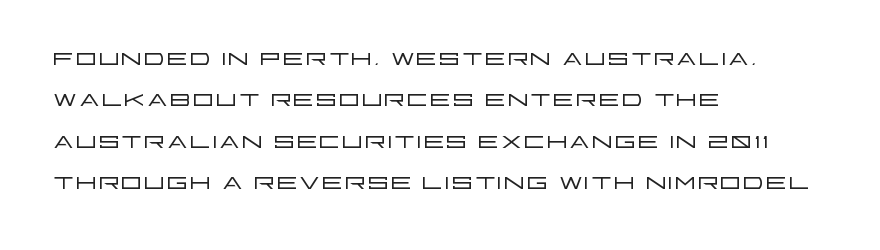
Q: Is the text bold? A: No.
Q: Is the text italic (slanted)? A: No, it is upright.
Q: Is the typeface a serif or a sans-serif typeface? A: Sans-serif.
Q: Is the text underlined? A: No.
Q: How is the paragraph aligned? A: Left-aligned.
Q: Is the spacing between letters normal or unusually wide? A: Normal.
Q: Width (condensed, normal, or wide)? A: Wide.
Q: Stroke contrast? A: Low.
Q: x-height? A: Large.
Q: Monospaced? A: No.
